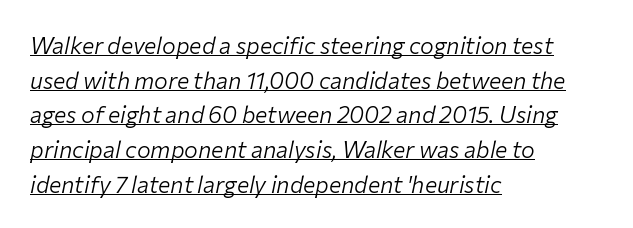
Q: Is the text bold? A: No.
Q: Is the text italic (slanted)? A: Yes, it leans right by about 12 degrees.
Q: Is the text underlined? A: Yes.
Q: How is the paragraph aligned? A: Left-aligned.
Q: Is the spacing between letters normal or unusually wide? A: Normal.
Q: Is the spacing between lines tight, normal or loose? A: Normal.
